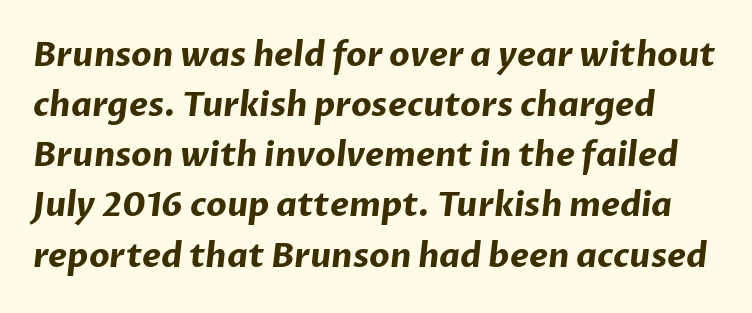
{"serif": "no", "bold": "yes", "weight": "bold", "width": "normal", "stroke_contrast": "low", "x_height": "medium", "monospaced": "no", "underline": "no", "line_spacing": "normal", "line_spacing_ratio": 1.52, "letter_spacing": "normal", "letter_spacing_em": 0.0, "glyph_px": 33}
